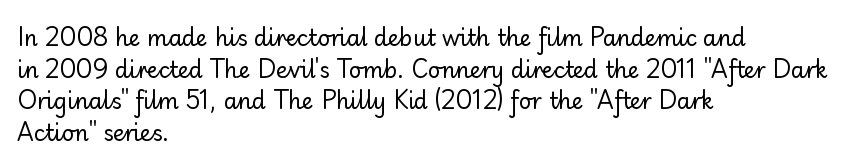
Q: Is the text bold? A: No.
Q: Is the text italic (slanted)? A: No, it is upright.
Q: Is the text underlined? A: No.
Q: How is the paragraph aligned? A: Left-aligned.
Q: Is the spacing between letters normal or unusually wide? A: Normal.
Q: Is the spacing between lines tight, normal or loose? A: Normal.
